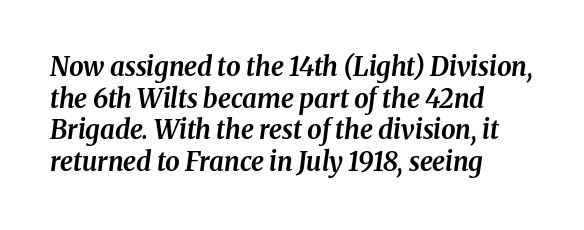
The image shows 26 px bold type, italic (leaning right); set left-aligned, line spacing 1.22x, normal letter spacing, not underlined.
